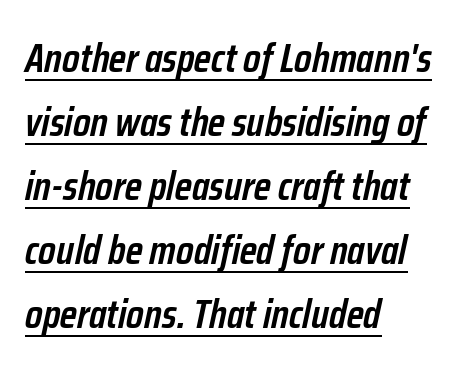
{"italic": "yes", "lean": "right", "slant_degrees": 12, "bold": "semi", "weight": "semibold", "width": "condensed", "stroke_contrast": "low", "x_height": "medium", "monospaced": "no", "underline": "yes", "align": "left", "line_spacing": "normal", "line_spacing_ratio": 1.56, "letter_spacing": "normal", "letter_spacing_em": 0.0, "glyph_px": 41}
